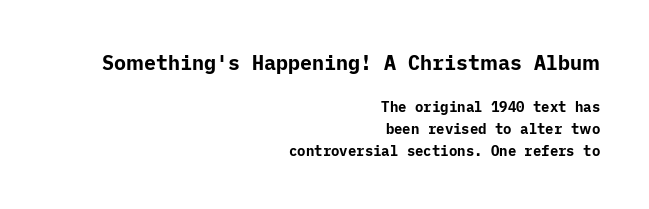
Whoever set this chose a conventional vertical rhythm. Do the letters lean? They stand straight. The face used here has the dense, thick strokes of a bold. Just letters on the line, the space beneath them empty.
